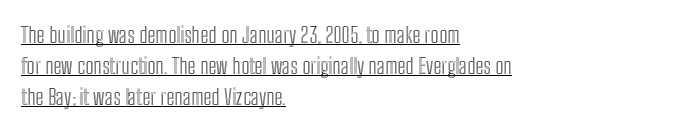
The image shows 22 px text type, upright; set left-aligned, normal line spacing (1.41x), normal letter spacing, underlined.
